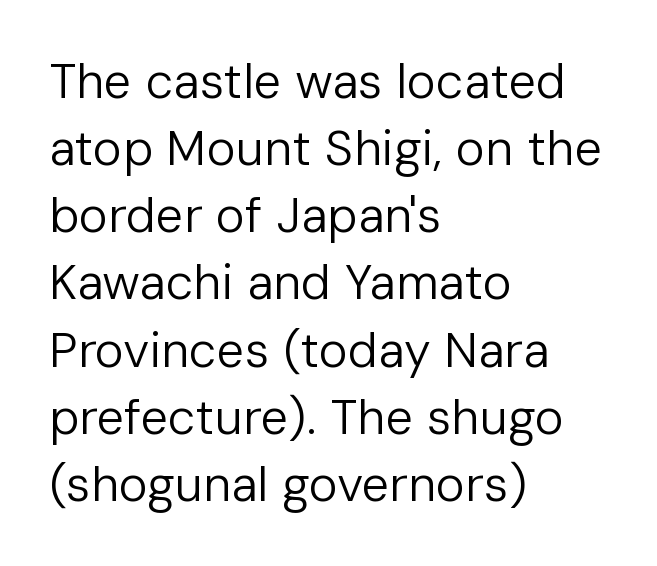
The image shows 49 px regular-weight sans-serif type, upright; set left-aligned, normal line spacing (1.37x), normal letter spacing, not underlined; low stroke contrast and a medium x-height.
